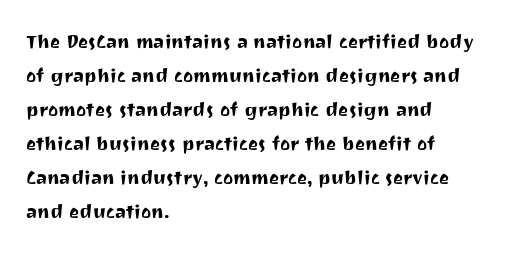
{"italic": "no", "underline": "no", "align": "left", "line_spacing": "normal", "line_spacing_ratio": 1.42, "letter_spacing": "normal", "letter_spacing_em": 0.0, "glyph_px": 24}
